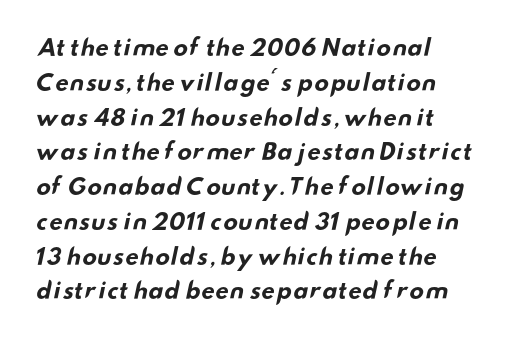
The image shows 22 px bold type; set left-aligned, normal line spacing (1.58x), normal letter spacing, not underlined.
